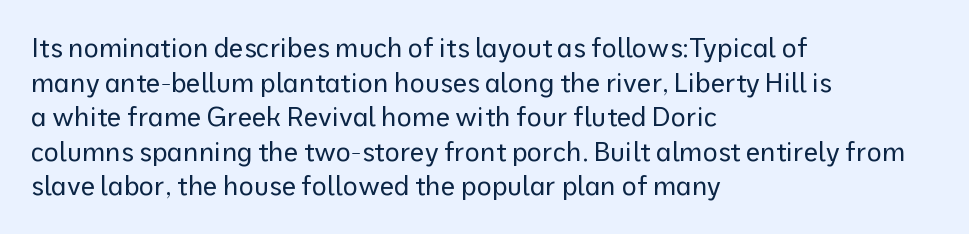
No chunkiness to these letters — they're not bold. A classic flush-left, rag-right setting is used for this passage. One glance says typical: line gaps are just what's usual. The letters sit at their default tracking, neither squeezed nor spread.
